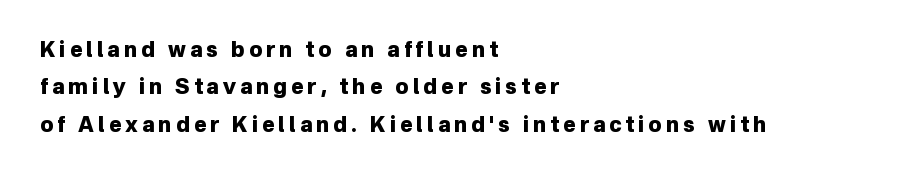
Q: Is the text bold? A: Yes.
Q: Is the text italic (slanted)? A: No, it is upright.
Q: Is the text underlined? A: No.
Q: How is the paragraph aligned? A: Left-aligned.
